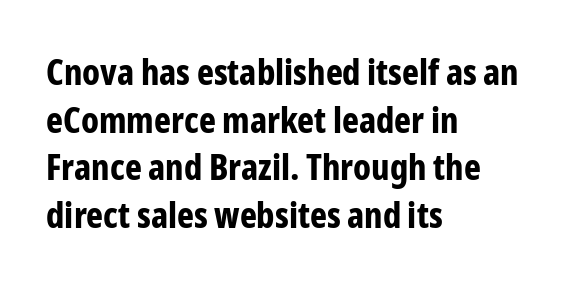
Q: Is the text bold? A: Yes.
Q: Is the text italic (slanted)? A: No, it is upright.
Q: Is the typeface a serif or a sans-serif typeface? A: Sans-serif.
Q: Is the text underlined? A: No.
Q: How is the paragraph aligned? A: Left-aligned.
Q: Is the spacing between letters normal or unusually wide? A: Normal.
Q: Is the spacing between lines tight, normal or loose? A: Normal.
Q: Width (condensed, normal, or wide)? A: Condensed.
Q: Stroke contrast? A: Low.
Q: x-height? A: Medium.
Q: Monospaced? A: No.
